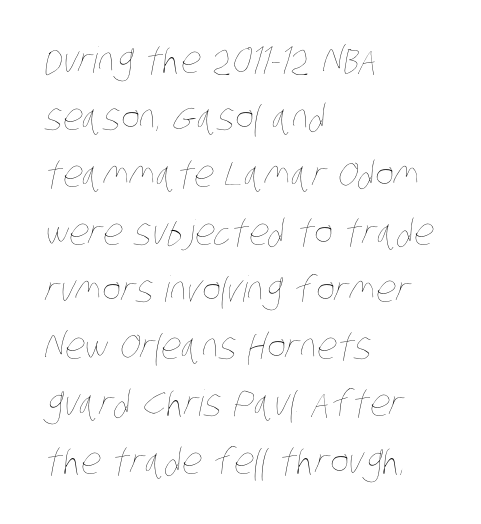
The image shows 36 px thin, condensed type; set left-aligned, normal line spacing (1.59x), normal letter spacing, not underlined; low stroke contrast and a large x-height.
